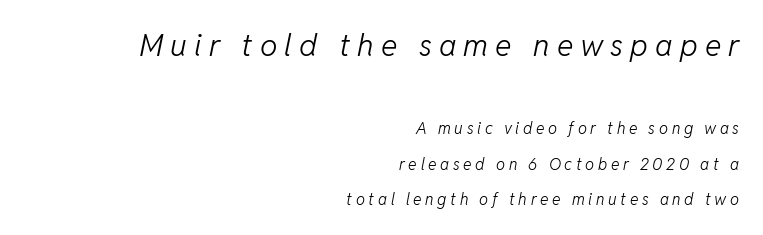
{"italic": "yes", "lean": "right", "slant_degrees": 11, "bold": "no", "weight": "light", "width": "normal", "stroke_contrast": "low", "x_height": "medium", "monospaced": "no", "underline": "no", "align": "right", "line_spacing": "loose", "line_spacing_ratio": 2.21, "letter_spacing": "wide", "letter_spacing_em": 0.23, "larger_block": "first", "size_ratio": 1.94, "glyph_px": 31}
